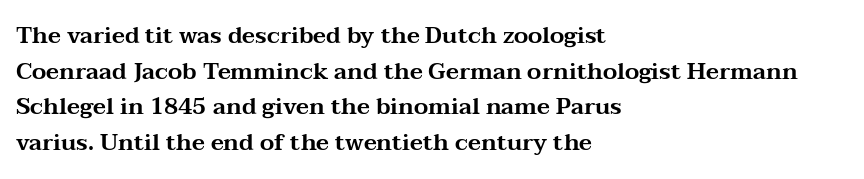
Q: Is the text italic (slanted)? A: No, it is upright.
Q: Is the text underlined? A: No.
Q: How is the paragraph aligned? A: Left-aligned.
Q: Is the spacing between letters normal or unusually wide? A: Normal.
Q: Is the spacing between lines tight, normal or loose? A: Normal.
